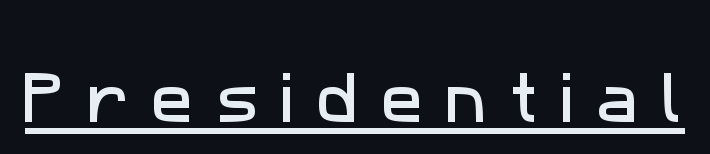
The image shows 56 px sans-serif type; set unusually wide letter spacing (+0.4 em), underlined; low stroke contrast and a medium x-height.
